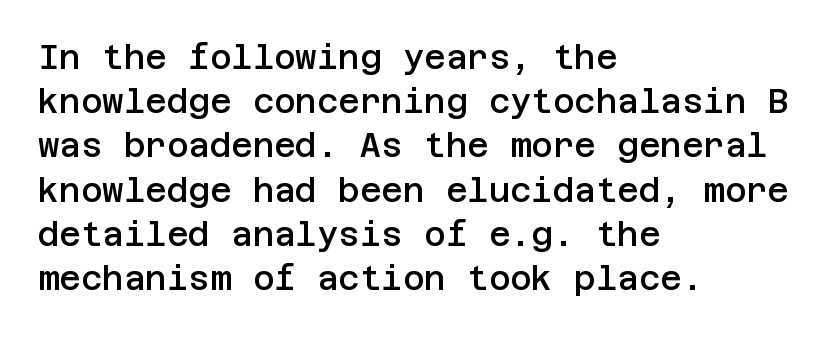
Compared with typical paragraphs, the rows here are spaced about the same. No word sits above an underline. The sample has been set in demibold, a notch under bold. Spacing between characters is what you'd get straight out of the box. This sample is left-justified, so line endings fall wherever the words run out. This is the regular roman posture of the typeface.
